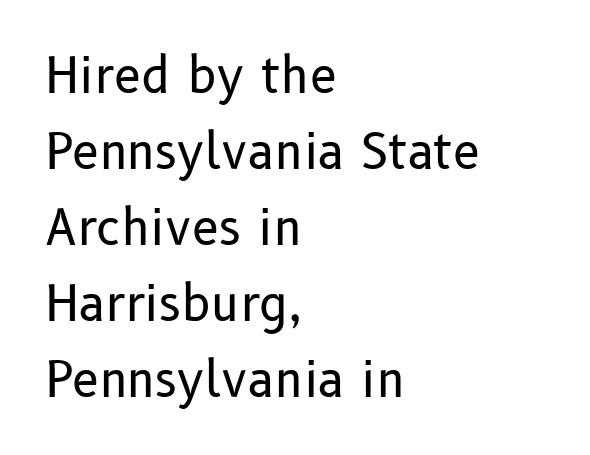
{"serif": "no", "italic": "no", "bold": "no", "weight": "regular", "width": "normal", "stroke_contrast": "low", "x_height": "medium", "monospaced": "no", "underline": "no", "align": "left", "line_spacing": "normal", "line_spacing_ratio": 1.55, "letter_spacing": "normal", "letter_spacing_em": 0.0, "glyph_px": 49}
